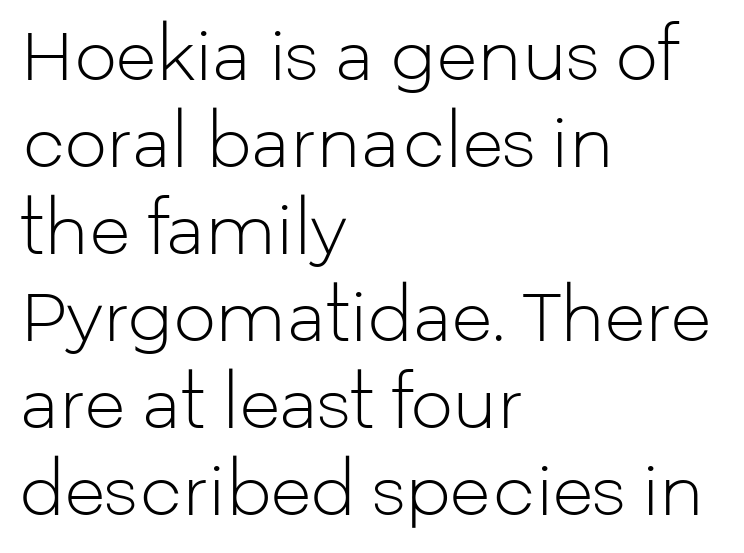
Q: Is the text bold? A: No.
Q: Is the text italic (slanted)? A: No, it is upright.
Q: Is the typeface a serif or a sans-serif typeface? A: Sans-serif.
Q: Is the text underlined? A: No.
Q: How is the paragraph aligned? A: Left-aligned.
Q: Is the spacing between letters normal or unusually wide? A: Normal.
Q: Is the spacing between lines tight, normal or loose? A: Normal.
Q: Width (condensed, normal, or wide)? A: Normal.
Q: Stroke contrast? A: Low.
Q: x-height? A: Medium.
Q: Monospaced? A: No.
